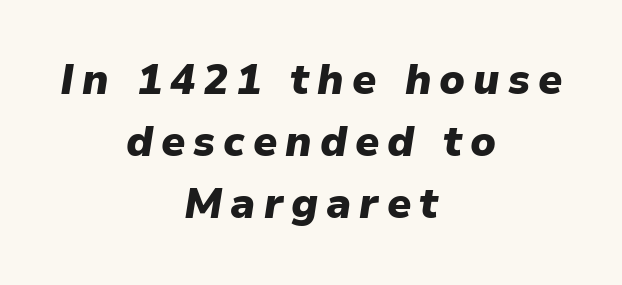
Underlining? Definitely not there. Normally led — the rows are evenly, conventionally spaced. Tall strokes in this sample are angled rather than plumb. The passage is arranged like a title page — every line centered. Each letter keeps its own natural width here, so spacing adapts to shape. Pretty heavy lettering here — definitely bold.
